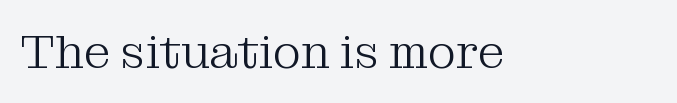
Q: Is the text bold? A: No.
Q: Is the text italic (slanted)? A: No, it is upright.
Q: Is the typeface a serif or a sans-serif typeface? A: Serif.
Q: Is the text underlined? A: No.
Q: Is the spacing between letters normal or unusually wide? A: Normal.
Q: Width (condensed, normal, or wide)? A: Normal.
Q: Stroke contrast? A: Medium.
Q: x-height? A: Medium.
Q: Monospaced? A: No.
